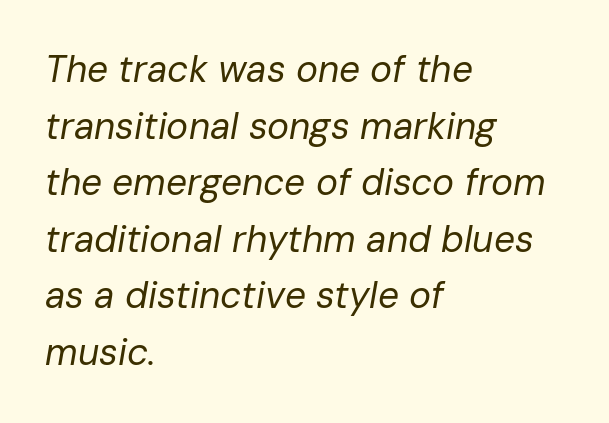
{"italic": "yes", "lean": "right", "slant_degrees": 10, "bold": "no", "weight": "regular", "width": "normal", "stroke_contrast": "low", "x_height": "medium", "monospaced": "no", "underline": "no", "align": "left", "line_spacing": "normal", "line_spacing_ratio": 1.53, "letter_spacing": "normal", "letter_spacing_em": 0.0, "glyph_px": 37}
